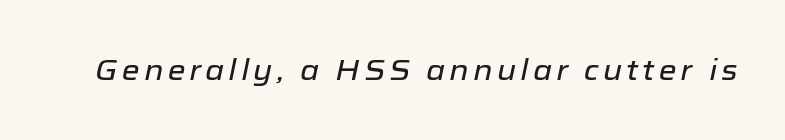
Spacing verdict: proportional, widths tailored to each character. Honestly, there is no underline to notice here at all. The font's italic variant was chosen for this text.
